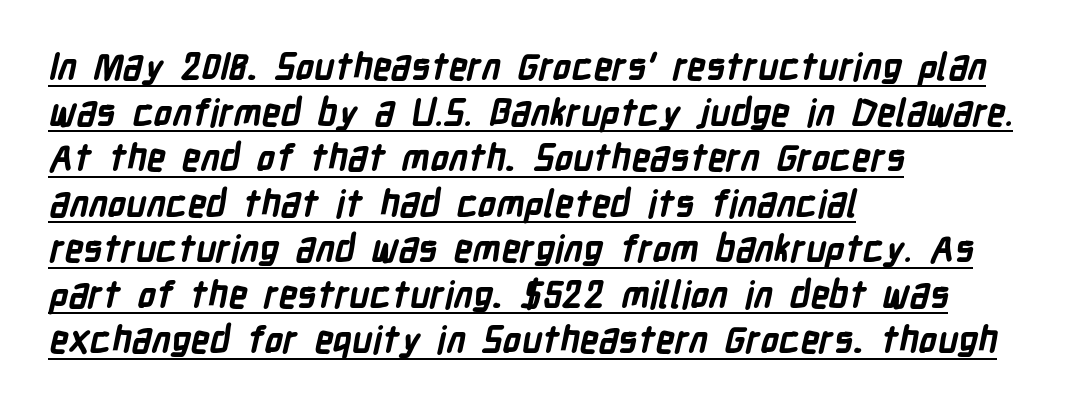
The image shows 37 px bold, condensed sans-serif type; set left-aligned, line spacing 1.23x, normal letter spacing, underlined; low stroke contrast and a medium x-height.
